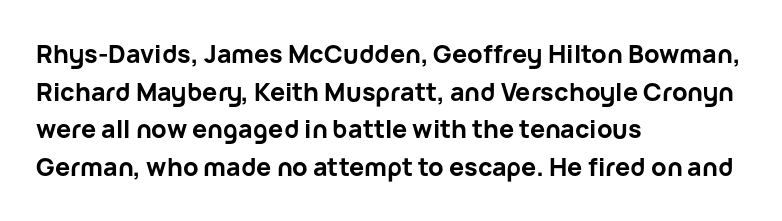
{"italic": "no", "bold": "yes", "underline": "no", "align": "left", "line_spacing": "normal", "line_spacing_ratio": 1.51, "letter_spacing": "normal", "letter_spacing_em": 0.0, "glyph_px": 25}
